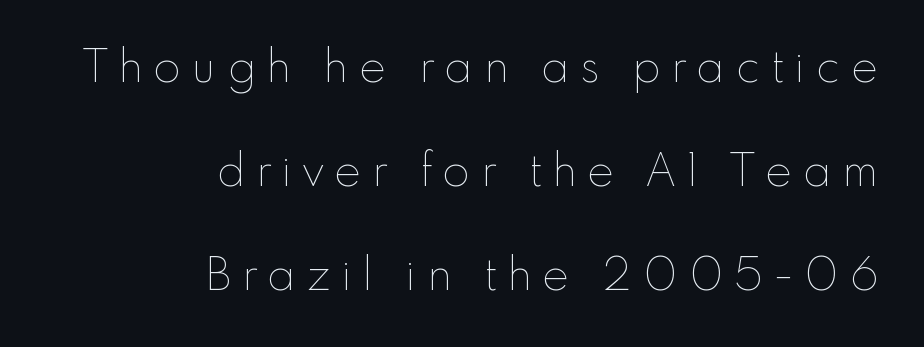
{"italic": "no", "bold": "no", "weight": "thin", "width": "normal", "stroke_contrast": "low", "x_height": "small", "monospaced": "no", "underline": "no", "align": "right", "line_spacing": "loose", "line_spacing_ratio": 2.31, "letter_spacing": "wide", "letter_spacing_em": 0.24, "glyph_px": 45}
